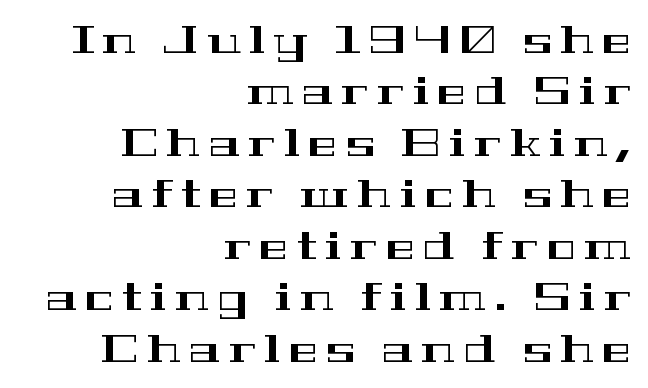
The image shows 39 px wide serif type, upright; set right-aligned, normal line spacing (1.32x), unusually wide letter spacing (+0.22 em), not underlined; high stroke contrast and a medium x-height.
